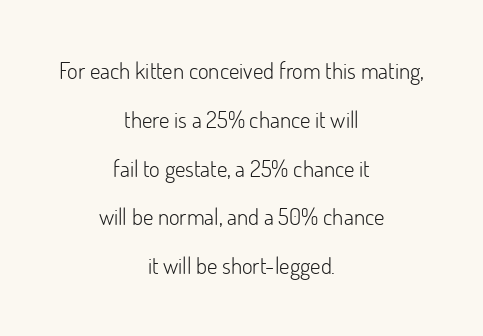
{"italic": "no", "bold": "no", "underline": "no", "align": "center", "line_spacing": "loose", "line_spacing_ratio": 2.12, "letter_spacing": "normal", "letter_spacing_em": 0.0, "glyph_px": 23}
